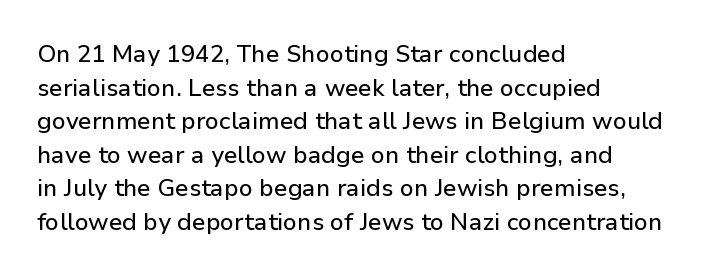
Q: Is the text italic (slanted)? A: No, it is upright.
Q: Is the text underlined? A: No.
Q: How is the paragraph aligned? A: Left-aligned.
Q: Is the spacing between letters normal or unusually wide? A: Normal.
Q: Is the spacing between lines tight, normal or loose? A: Normal.
